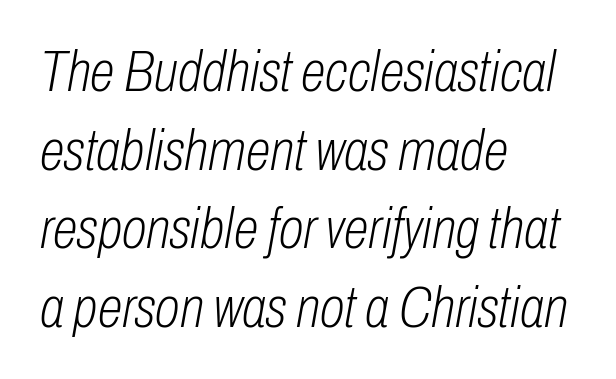
{"italic": "yes", "lean": "right", "slant_degrees": 10, "bold": "no", "weight": "light", "width": "condensed", "stroke_contrast": "low", "x_height": "medium", "monospaced": "no", "underline": "no", "align": "left", "line_spacing": "normal", "line_spacing_ratio": 1.38, "letter_spacing": "normal", "letter_spacing_em": 0.0, "glyph_px": 57}
